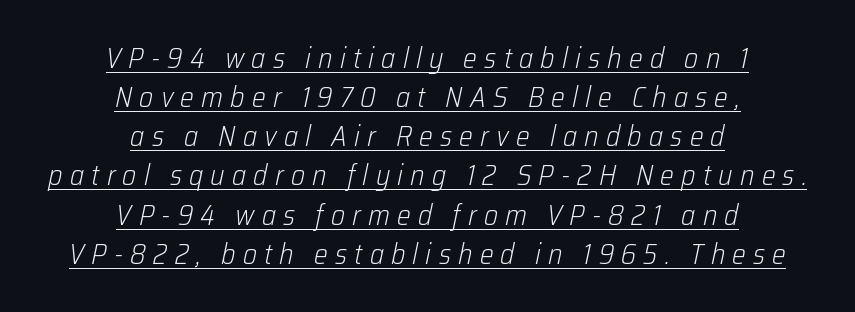
{"italic": "yes", "lean": "right", "slant_degrees": 12, "bold": "no", "weight": "light", "width": "condensed", "stroke_contrast": "low", "x_height": "medium", "monospaced": "no", "underline": "yes", "align": "center", "line_spacing": "normal", "line_spacing_ratio": 1.35, "letter_spacing": "wide", "letter_spacing_em": 0.25, "glyph_px": 29}
